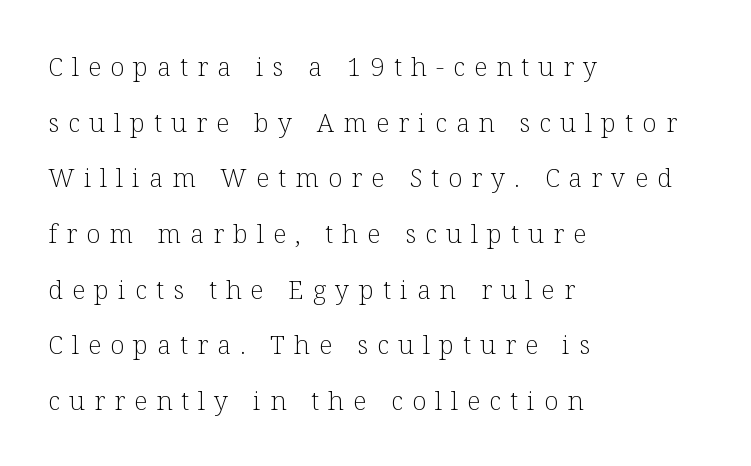
The image shows 26 px text type, upright; set left-aligned, loose line spacing (2.14x), unusually wide letter spacing (+0.35 em), not underlined.
